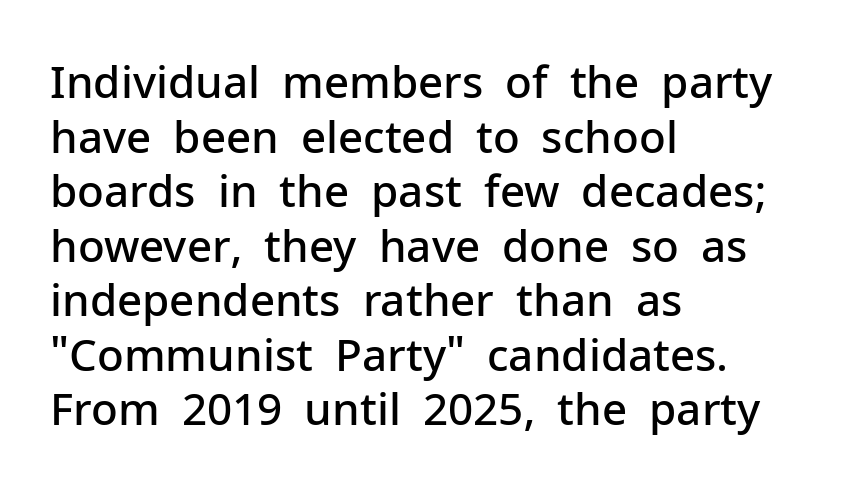
Q: Is the text bold? A: Semi-bold.
Q: Is the text italic (slanted)? A: No, it is upright.
Q: Is the typeface a serif or a sans-serif typeface? A: Sans-serif.
Q: Is the text underlined? A: No.
Q: How is the paragraph aligned? A: Left-aligned.
Q: Is the spacing between letters normal or unusually wide? A: Normal.
Q: Width (condensed, normal, or wide)? A: Normal.
Q: Stroke contrast? A: Low.
Q: x-height? A: Medium.
Q: Monospaced? A: No.
